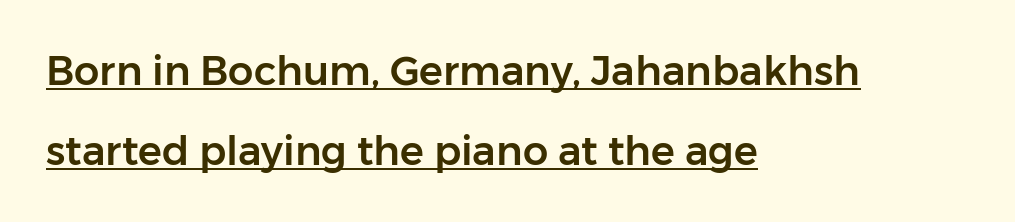
{"serif": "no", "italic": "no", "width": "normal", "stroke_contrast": "low", "x_height": "medium", "monospaced": "no", "underline": "yes", "align": "left", "line_spacing": "loose", "line_spacing_ratio": 2.0, "letter_spacing": "normal", "letter_spacing_em": 0.0, "glyph_px": 40}
